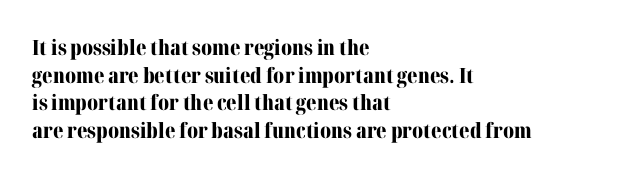
The image shows 21 px bold type, upright; set left-aligned, normal line spacing (1.31x), normal letter spacing, not underlined.
